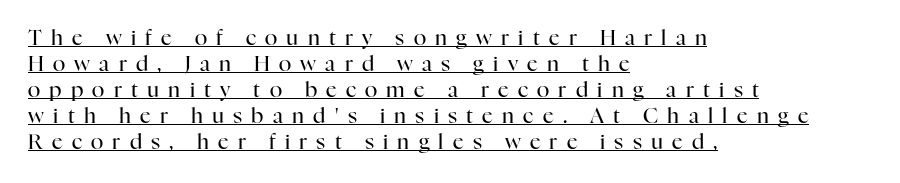
Caption: lettering with a line underneath. Nothing heavy about these letters — not bold at all. A typesetter would call this heavily tracked-out type. Posture: straight, roman, zero tilt.
